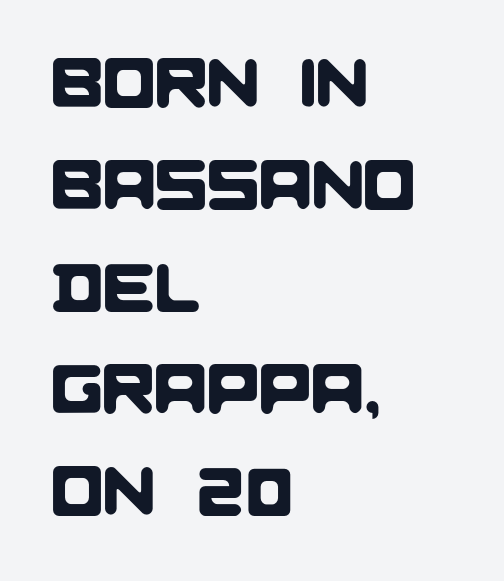
{"serif": "no", "width": "normal", "stroke_contrast": "low", "x_height": "large", "monospaced": "no", "underline": "no", "align": "left", "line_spacing": "normal", "line_spacing_ratio": 1.48, "letter_spacing": "normal", "letter_spacing_em": 0.0, "glyph_px": 69}
